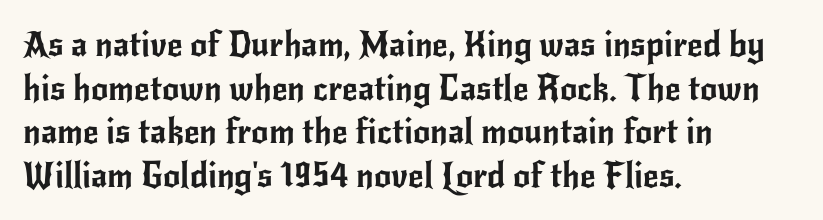
The image shows 34 px sans-serif type, upright; set left-aligned, normal line spacing (1.28x), normal letter spacing, not underlined; low stroke contrast and a small x-height.
